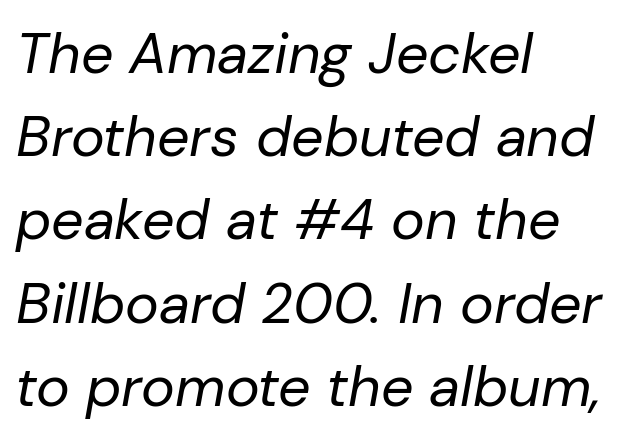
The image shows 57 px regular-weight type, italic (leaning right); set left-aligned, normal line spacing (1.46x), normal letter spacing, not underlined; low stroke contrast and a medium x-height.
